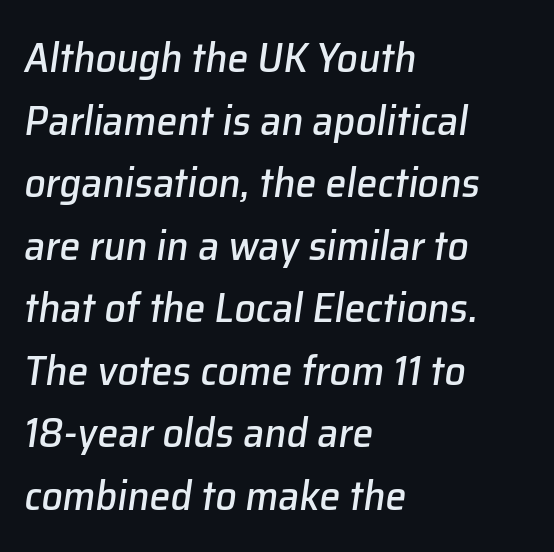
Does the lettering tilt? It does — this is italic. The rendering anchors every line to the left-hand side. Is the letter spacing exaggerated? No — it looks like the ordinary default. Spacing verdict: proportional, widths tailored to each character.
